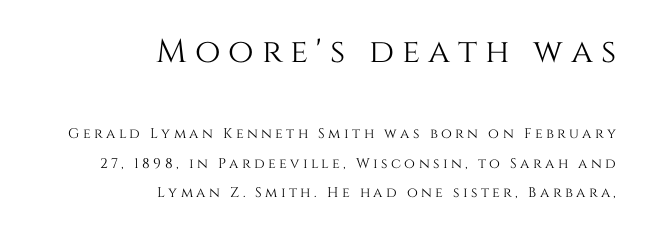
The image shows 33 px text type, upright; set right-aligned, loose line spacing (2.09x), unusually wide letter spacing (+0.24 em), not underlined; the first (top) block is 2.36x larger; medium stroke contrast and a large x-height.
